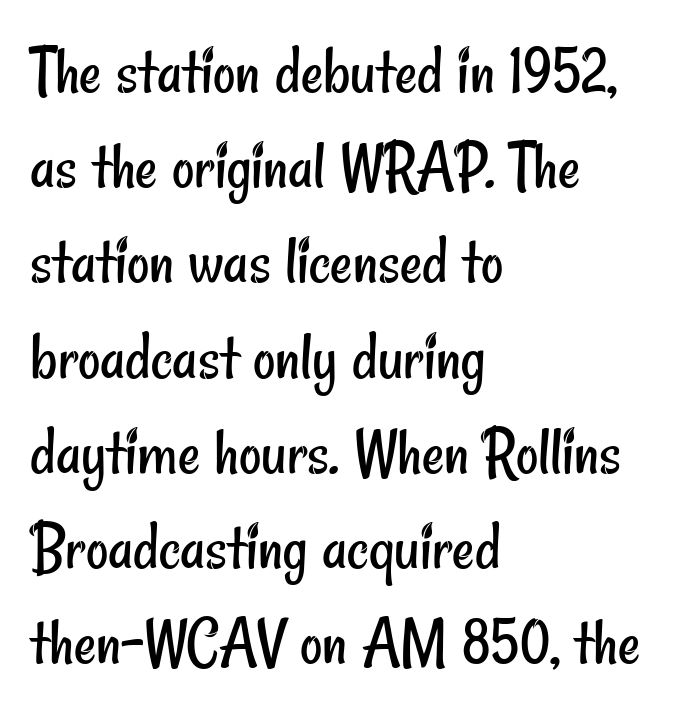
Characters follow at the spacing the type designer built in. Each new line begins a customary step beneath the previous one. The type family on display is of the sans-serif kind. Letters rest on an invisible, unmarked baseline.
